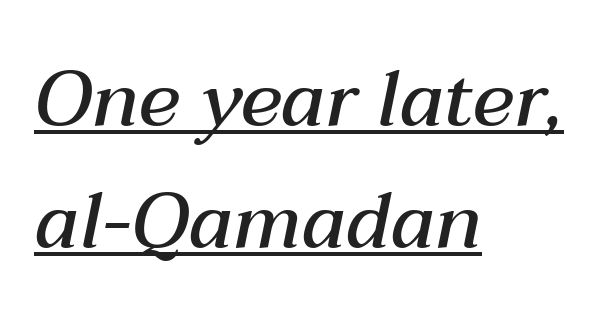
Designer's note — italics engaged. Weight check: semibold — heavier than regular, not quite bold. Baseline-to-baseline distance is the conventional proportion of letter height. Line beginnings align vertically; line endings do not.
